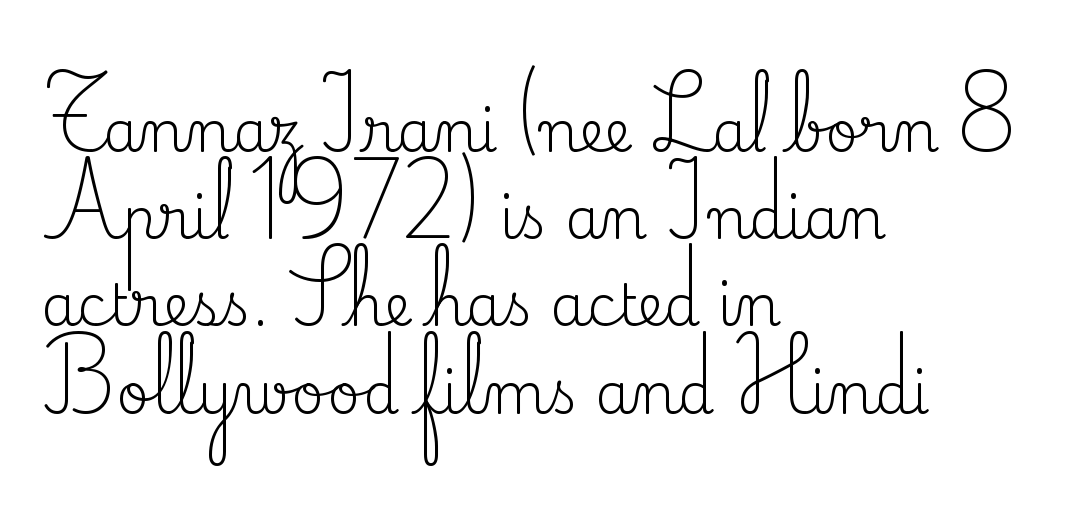
Q: Is the text bold? A: No.
Q: Is the text italic (slanted)? A: No, it is upright.
Q: Is the typeface a serif or a sans-serif typeface? A: Serif.
Q: Is the text underlined? A: No.
Q: How is the paragraph aligned? A: Left-aligned.
Q: Is the spacing between letters normal or unusually wide? A: Normal.
Q: Is the spacing between lines tight, normal or loose? A: Normal.
Q: Width (condensed, normal, or wide)? A: Normal.
Q: Stroke contrast? A: Medium.
Q: x-height? A: Small.
Q: Monospaced? A: No.
